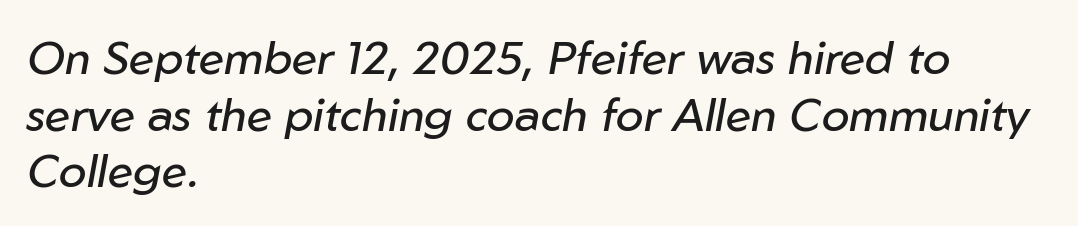
{"italic": "yes", "lean": "right", "slant_degrees": 10, "bold": "no", "weight": "regular", "width": "normal", "stroke_contrast": "low", "x_height": "medium", "monospaced": "no", "underline": "no", "align": "left", "line_spacing_ratio": 1.23, "letter_spacing": "normal", "letter_spacing_em": 0.0, "glyph_px": 46}
